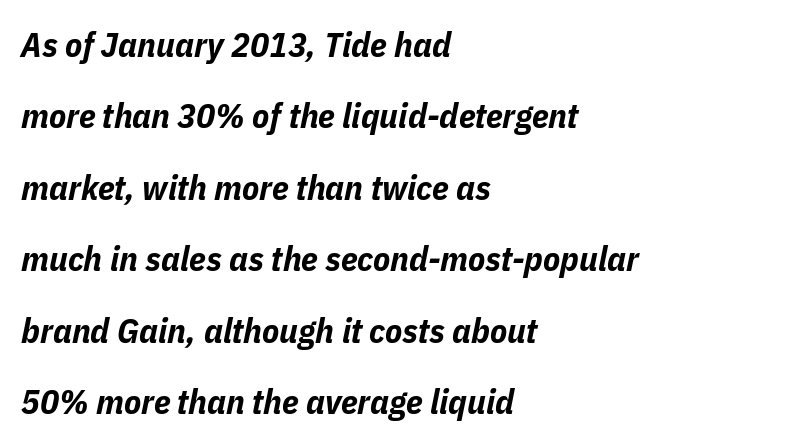
{"italic": "yes", "lean": "right", "slant_degrees": 11, "bold": "yes", "weight": "bold", "width": "condensed", "stroke_contrast": "low", "x_height": "medium", "monospaced": "no", "underline": "no", "align": "left", "line_spacing": "loose", "line_spacing_ratio": 2.04, "letter_spacing": "normal", "letter_spacing_em": 0.0, "glyph_px": 35}
